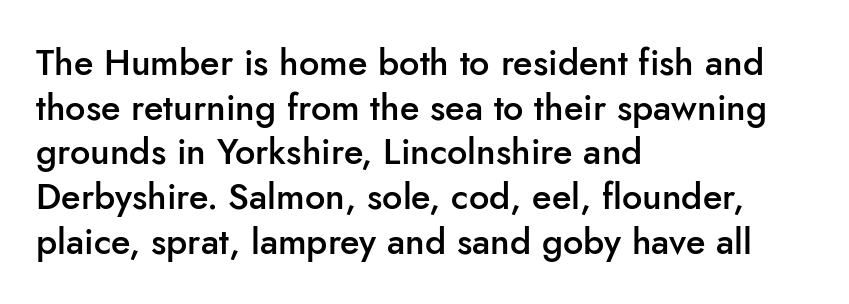
{"serif": "no", "italic": "no", "bold": "semi", "weight": "semibold", "width": "normal", "stroke_contrast": "low", "x_height": "small", "monospaced": "no", "underline": "no", "align": "left", "line_spacing_ratio": 1.24, "letter_spacing": "normal", "letter_spacing_em": 0.0, "glyph_px": 36}
